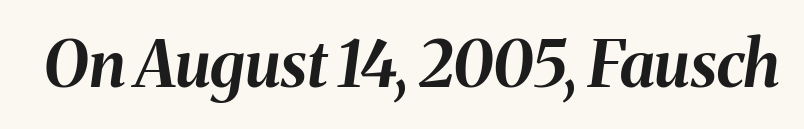
Stroke thickness is high; the sample reads as a true bold. Does the lettering tilt? It does — this is italic. The line texture is even and compact thanks to regular tracking. Here the designer chose a conventional face with non-uniform glyph widths.
